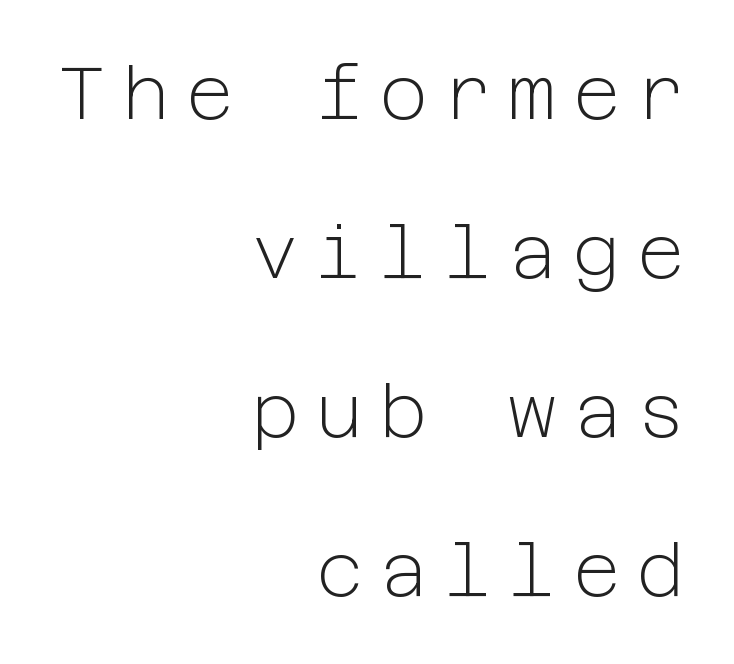
Display-style spreading of the glyphs; the letterfit is very open. Baseline-to-baseline distance is far greater than the letter height. The gap between lines stays unmarked. Rendered with straight, roman letterforms. Line ends are locked; line starts wander.
